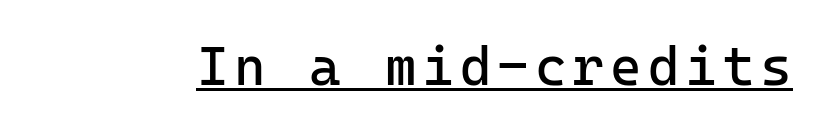
The image shows 54 px regular-weight sans-serif type, upright, monospaced; set underlined; low stroke contrast and a medium x-height.
